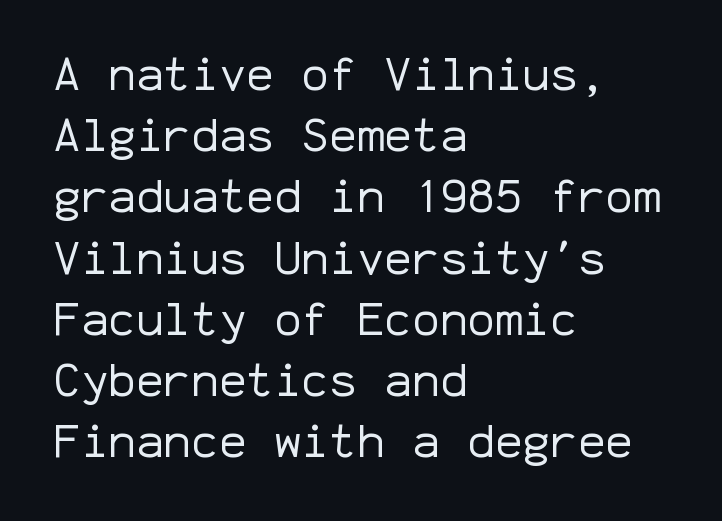
How would I describe the line gaps? Plain and ordinary. The letters carry no serifs — their stems end cleanly without finishing strokes. Designer's note — italics off, roman on. Caption: multi-line text, flush left, ragged right.
